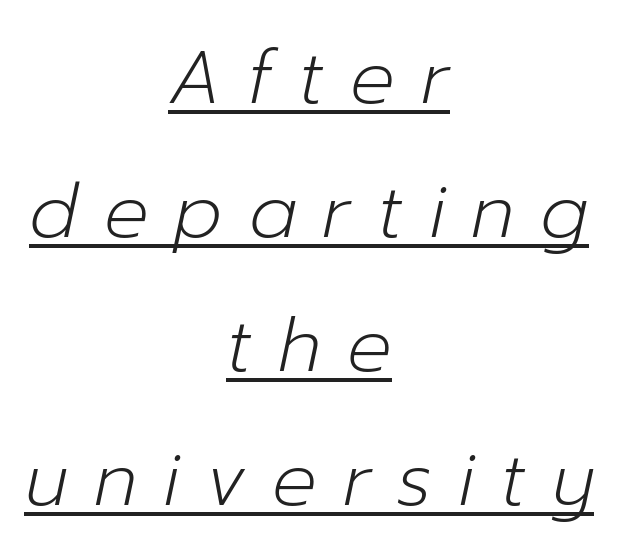
Q: Is the text bold? A: No.
Q: Is the text italic (slanted)? A: Yes, it leans right by about 12 degrees.
Q: Is the text underlined? A: Yes.
Q: How is the paragraph aligned? A: Centered.
Q: Is the spacing between letters normal or unusually wide? A: Unusually wide.
Q: Width (condensed, normal, or wide)? A: Normal.
Q: Stroke contrast? A: Low.
Q: x-height? A: Medium.
Q: Monospaced? A: No.
